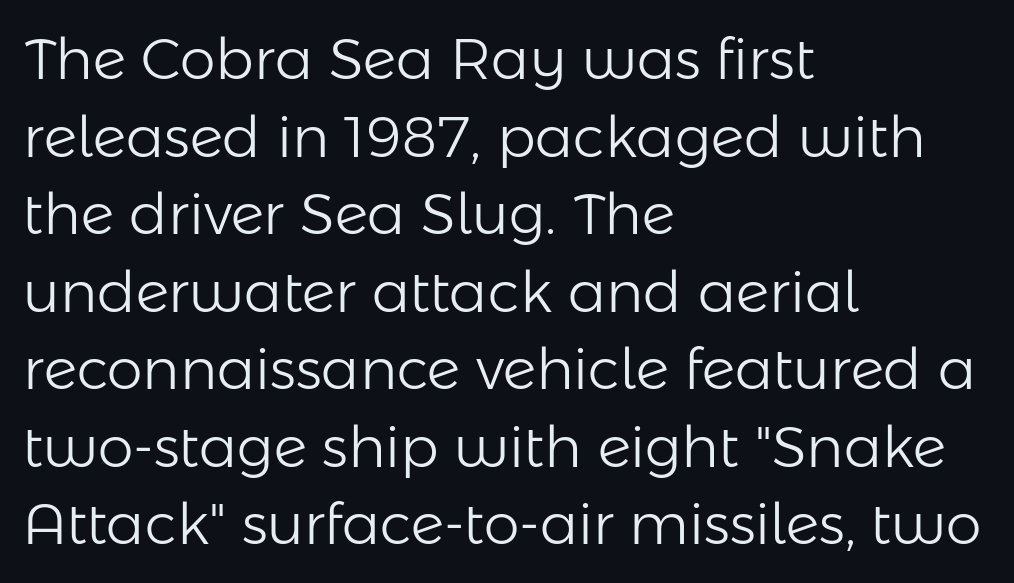
{"serif": "no", "italic": "no", "bold": "no", "weight": "light", "width": "normal", "stroke_contrast": "low", "x_height": "medium", "monospaced": "no", "underline": "no", "align": "left", "line_spacing": "normal", "line_spacing_ratio": 1.36, "letter_spacing": "normal", "letter_spacing_em": 0.0, "glyph_px": 57}
